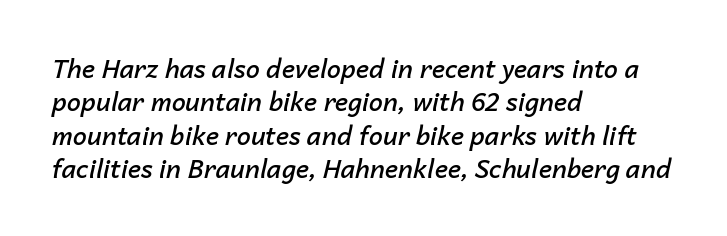
{"italic": "yes", "lean": "right", "slant_degrees": 14, "bold": "semi", "underline": "no", "align": "left", "line_spacing": "normal", "line_spacing_ratio": 1.34, "letter_spacing": "normal", "letter_spacing_em": 0.0, "glyph_px": 25}
